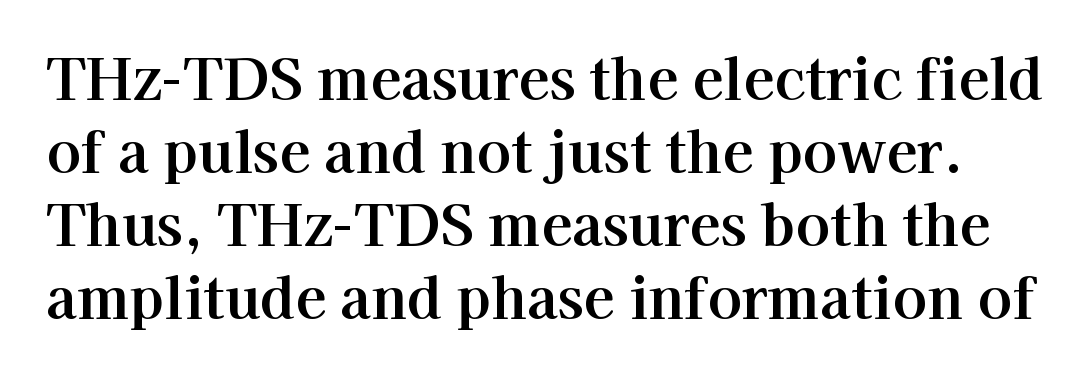
The passage shown is not underscored anywhere. In terms of leading, this rendering sits right in the middle. Tracking value appears to be zero — textbook default spacing. The text was rendered using a seriffed face with decorative stroke endings. Italic: no, the glyphs are upright roman.
